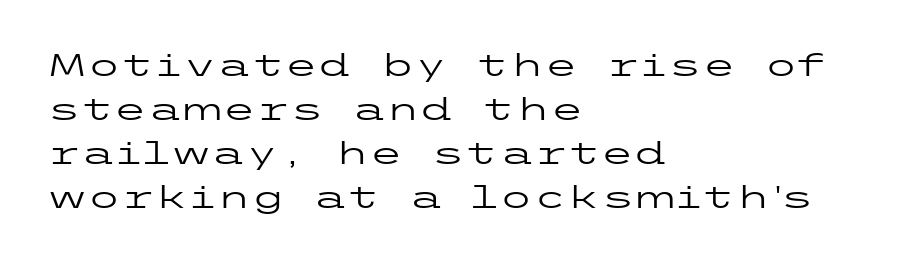
Q: Is the text bold? A: No.
Q: Is the text italic (slanted)? A: No, it is upright.
Q: Is the typeface a serif or a sans-serif typeface? A: Sans-serif.
Q: Is the text underlined? A: No.
Q: How is the paragraph aligned? A: Left-aligned.
Q: Is the spacing between letters normal or unusually wide? A: Normal.
Q: Is the spacing between lines tight, normal or loose? A: Normal.
Q: Width (condensed, normal, or wide)? A: Wide.
Q: Stroke contrast? A: Low.
Q: x-height? A: Medium.
